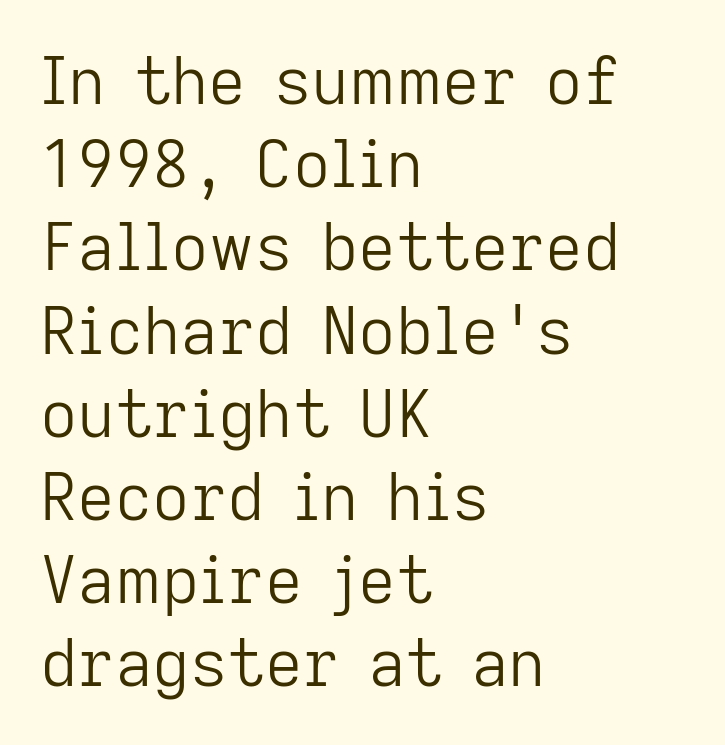
Horizontal alignment here is leftward, the default for most running prose. Is this a fixed-width face? No — the glyphs have proportional, varying widths. A quiet, ordinary-to-light weight characterises the typeface. It's the straight-up-and-down kind of type. The baseline area is clear. The horizontal fit of the characters is conventional and even.
